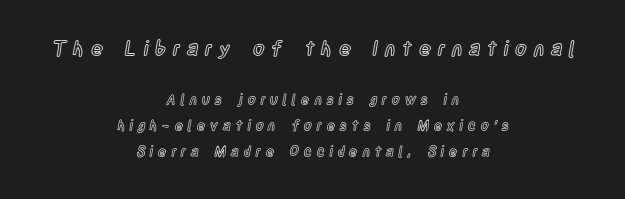
Each line is balanced around a shared central axis. Someone cranked the tracking dial way up on this one. Size contrast runs from large at the top to small at the bottom. The space directly below the letters is spotless.
